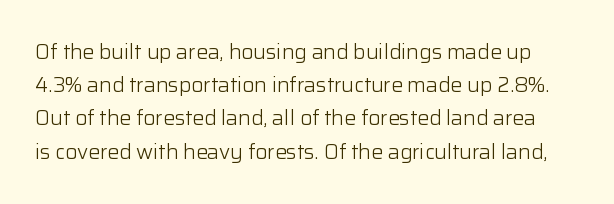
Q: Is the text bold? A: No.
Q: Is the text italic (slanted)? A: No, it is upright.
Q: Is the text underlined? A: No.
Q: Is the spacing between letters normal or unusually wide? A: Normal.
Q: Is the spacing between lines tight, normal or loose? A: Normal.
